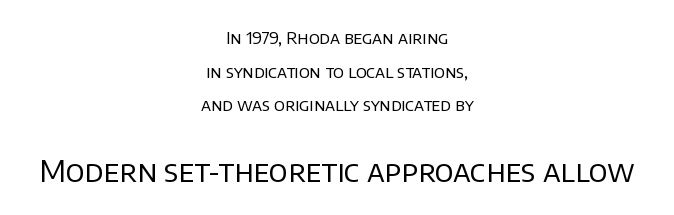
{"serif": "no", "italic": "no", "bold": "no", "weight": "regular", "width": "normal", "stroke_contrast": "low", "x_height": "large", "monospaced": "no", "underline": "no", "align": "center", "line_spacing": "loose", "line_spacing_ratio": 1.98, "letter_spacing": "normal", "letter_spacing_em": 0.0, "larger_block": "second", "size_ratio": 1.76, "glyph_px": 30}
